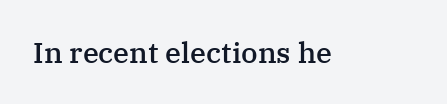
{"serif": "yes", "italic": "no", "bold": "semi", "weight": "semibold", "width": "normal", "stroke_contrast": "medium", "x_height": "medium", "monospaced": "no", "underline": "no", "letter_spacing": "normal", "letter_spacing_em": 0.0, "glyph_px": 29}
